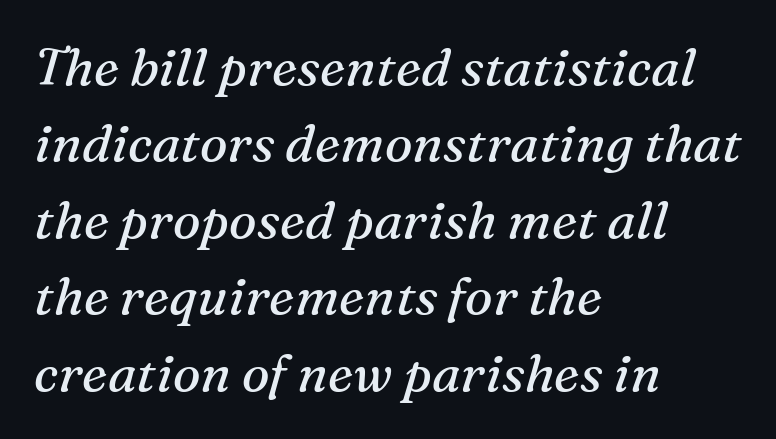
The letters look calm and open, with moderate or lighter stems. One glance says typical: line gaps are just what's usual. Looking at the ascenders, they clearly lean. Quick note: underline off.
